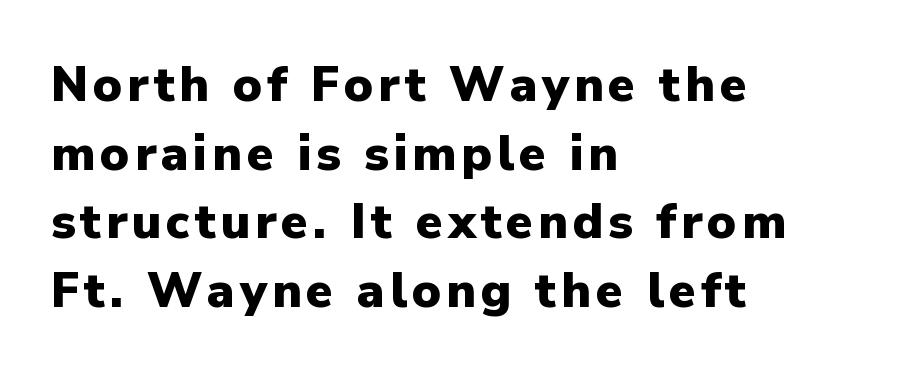
Q: Is the text bold? A: Yes.
Q: Is the text italic (slanted)? A: No, it is upright.
Q: Is the typeface a serif or a sans-serif typeface? A: Sans-serif.
Q: Is the text underlined? A: No.
Q: How is the paragraph aligned? A: Left-aligned.
Q: Is the spacing between lines tight, normal or loose? A: Normal.
Q: Width (condensed, normal, or wide)? A: Normal.
Q: Stroke contrast? A: Low.
Q: x-height? A: Medium.
Q: Monospaced? A: No.
